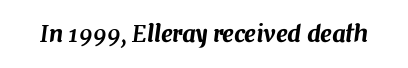
Q: Is the text italic (slanted)? A: Yes, it leans right by about 7 degrees.
Q: Is the text underlined? A: No.
Q: Is the spacing between letters normal or unusually wide? A: Normal.
